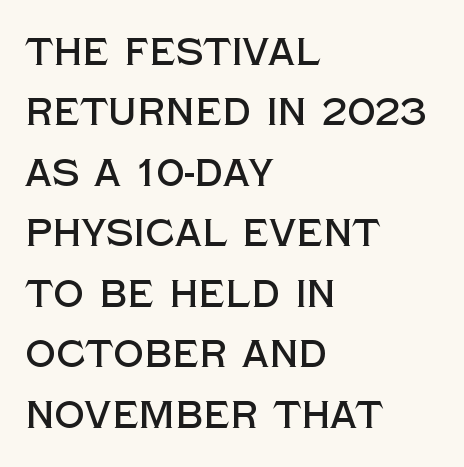
Q: Is the text italic (slanted)? A: No, it is upright.
Q: Is the typeface a serif or a sans-serif typeface? A: Sans-serif.
Q: Is the text underlined? A: No.
Q: How is the paragraph aligned? A: Left-aligned.
Q: Is the spacing between letters normal or unusually wide? A: Normal.
Q: Is the spacing between lines tight, normal or loose? A: Normal.
Q: Width (condensed, normal, or wide)? A: Normal.
Q: x-height? A: Large.
Q: Monospaced? A: No.
